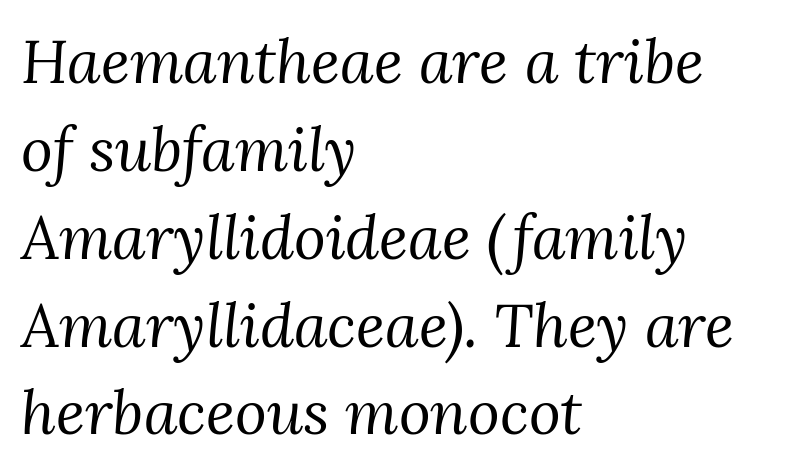
The face used here is rendered with its standard letterfit. Designer's note — italics engaged. The characters display serif detailing at their extremities. You could not count columns in this text — the font is proportionally spaced.
